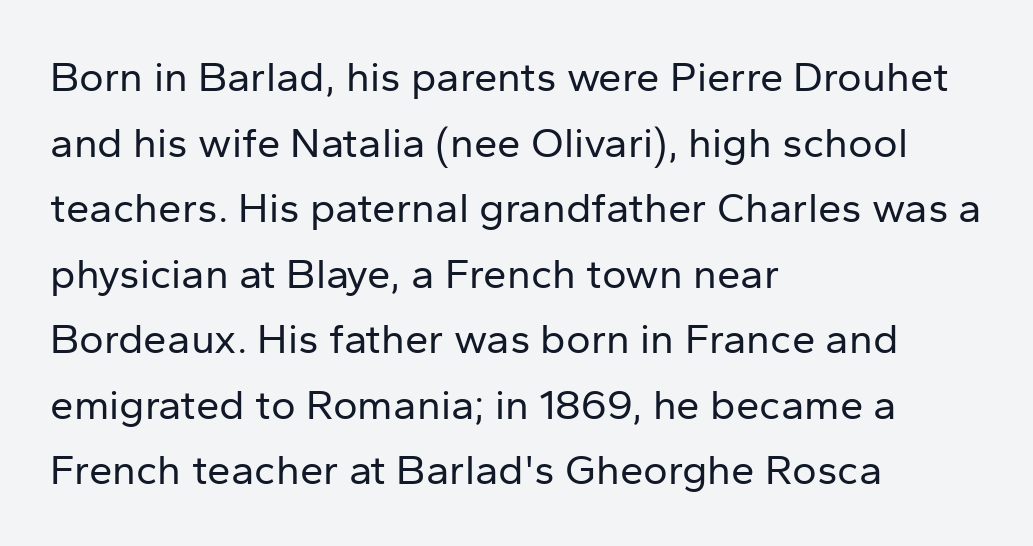
The leading is moderate, giving the passage an even texture. All the whitespace from short lines collects on the right. The strip under each line holds only bare page. Unlike italic type, these characters show no tilt at all.
